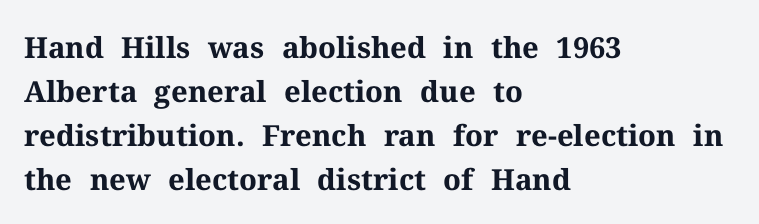
{"serif": "yes", "italic": "no", "bold": "yes", "weight": "bold", "width": "normal", "stroke_contrast": "medium", "x_height": "medium", "monospaced": "no", "underline": "no", "align": "left", "line_spacing": "normal", "line_spacing_ratio": 1.52, "letter_spacing": "normal", "letter_spacing_em": 0.0, "glyph_px": 29}
